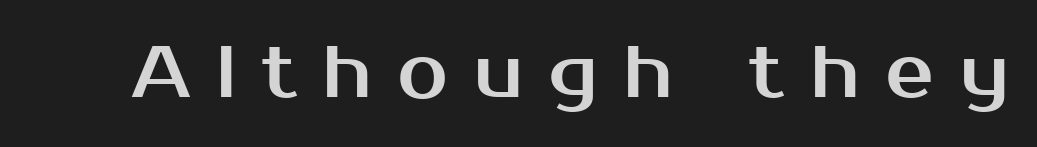
{"serif": "no", "italic": "no", "width": "normal", "stroke_contrast": "medium", "x_height": "medium", "monospaced": "no", "underline": "no", "letter_spacing": "wide", "letter_spacing_em": 0.34, "glyph_px": 73}
